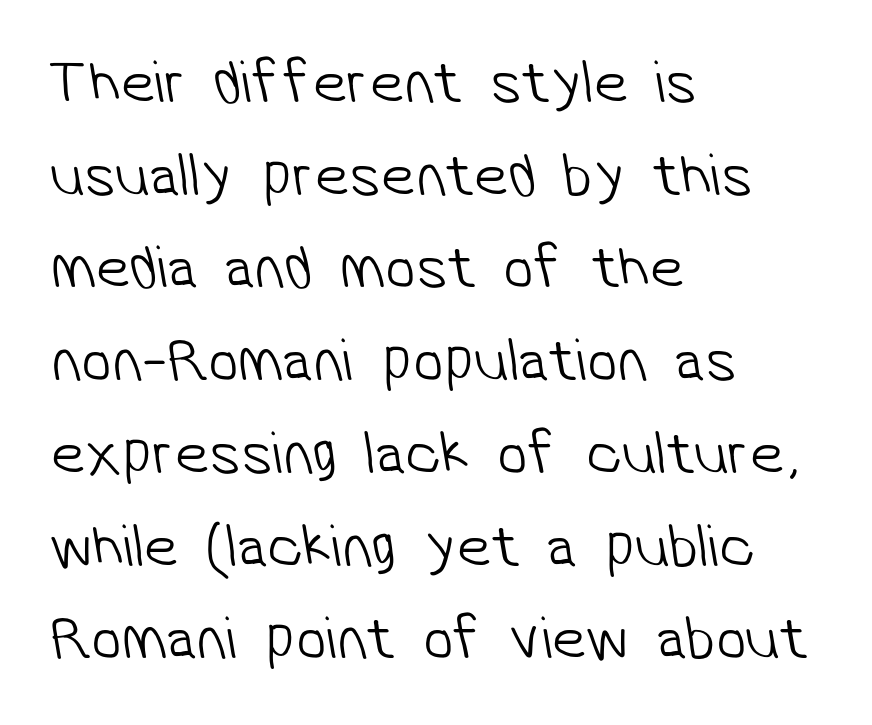
Q: Is the text bold? A: No.
Q: Is the typeface a serif or a sans-serif typeface? A: Sans-serif.
Q: Is the text underlined? A: No.
Q: How is the paragraph aligned? A: Left-aligned.
Q: Is the spacing between letters normal or unusually wide? A: Normal.
Q: Is the spacing between lines tight, normal or loose? A: Normal.
Q: Width (condensed, normal, or wide)? A: Normal.
Q: Stroke contrast? A: Low.
Q: x-height? A: Medium.
Q: Monospaced? A: No.
